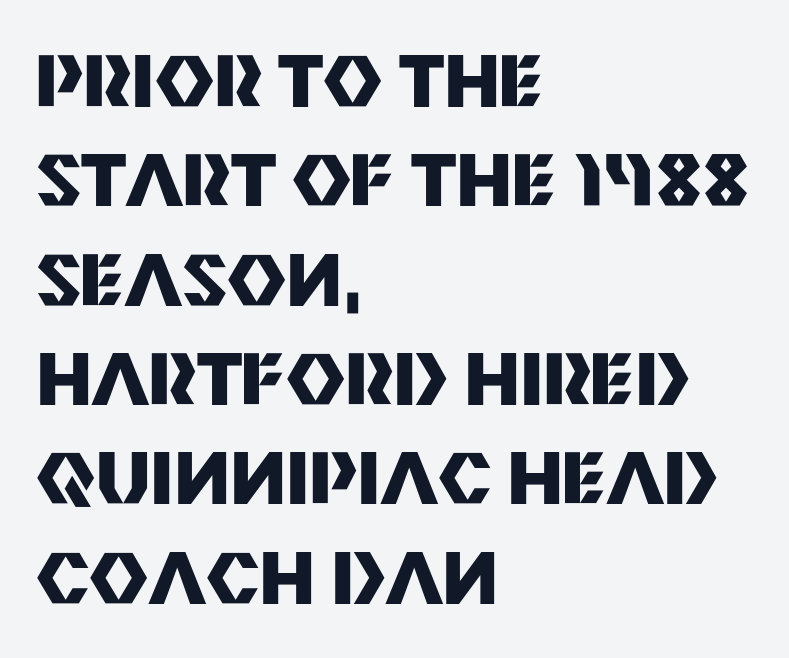
Q: Is the text bold? A: Yes.
Q: Is the text italic (slanted)? A: No, it is upright.
Q: Is the typeface a serif or a sans-serif typeface? A: Sans-serif.
Q: Is the text underlined? A: No.
Q: How is the paragraph aligned? A: Left-aligned.
Q: Is the spacing between letters normal or unusually wide? A: Normal.
Q: Is the spacing between lines tight, normal or loose? A: Normal.
Q: Width (condensed, normal, or wide)? A: Normal.
Q: Stroke contrast? A: Medium.
Q: x-height? A: Large.
Q: Monospaced? A: No.
